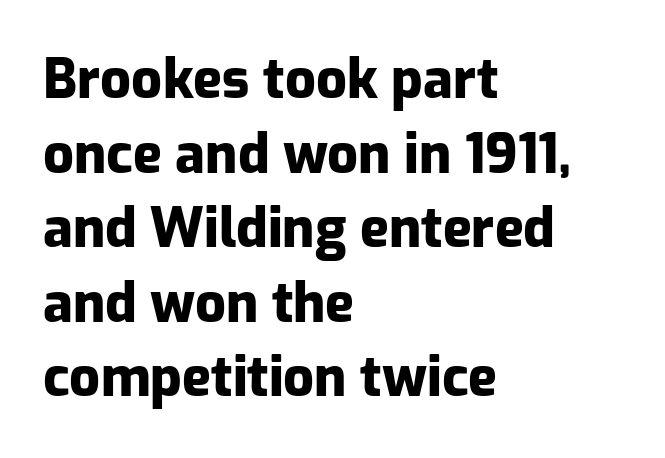
{"serif": "no", "italic": "no", "bold": "yes", "weight": "heavy", "width": "normal", "stroke_contrast": "low", "x_height": "medium", "monospaced": "no", "underline": "no", "align": "left", "line_spacing": "normal", "line_spacing_ratio": 1.38, "letter_spacing": "normal", "letter_spacing_em": 0.0, "glyph_px": 54}
